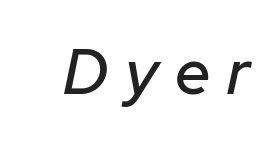
The image shows 63 px text type, italic (leaning right); set unusually wide letter spacing (+0.27 em), not underlined; low stroke contrast and a medium x-height.
